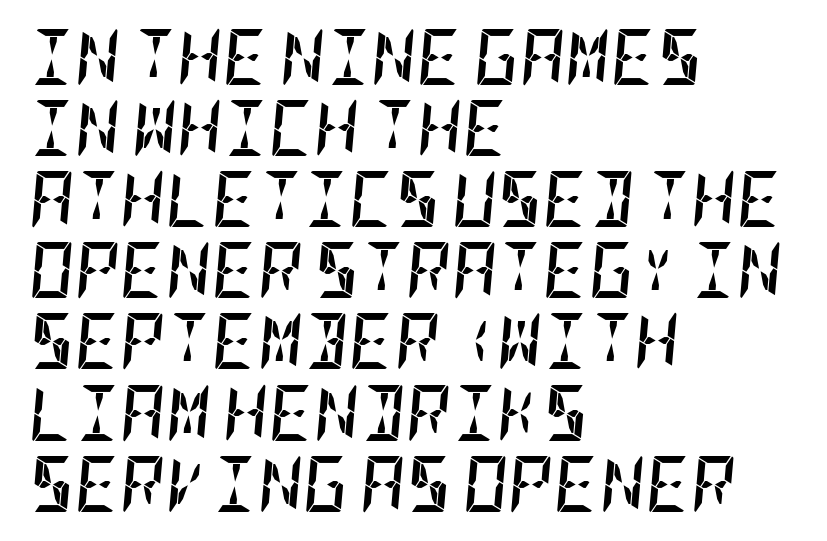
The image shows 56 px semibold, condensed type, italic (leaning right); set left-aligned, normal line spacing (1.27x), normal letter spacing, not underlined; low stroke contrast and a large x-height.
